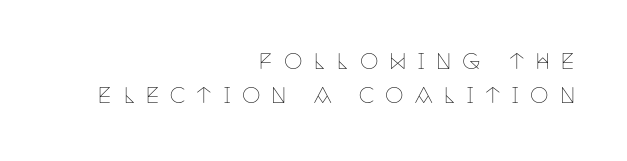
This sample is right-justified, so line beginnings fall wherever the words allow. The tracking jumps out immediately: characters are airy and widely separated. Just letters on the line, the space beneath them empty. On a weight scale, this lands at 450 or below. Leading: standard. The specimen reads as upright at a glance.
